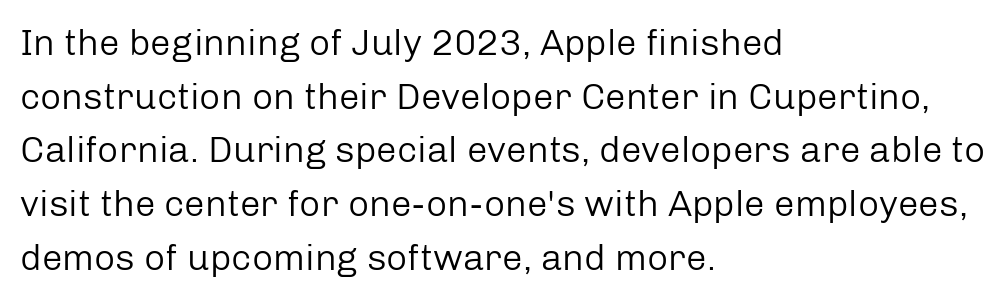
Where is the straight margin? On the left. Counters stay open thanks to moderate or lighter strokes. Normally led — the rows are evenly, conventionally spaced. You could call the tracking neutral — neither tight nor loose. Is this a fixed-width face? No — the glyphs have proportional, varying widths.
